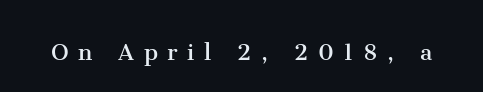
{"serif": "yes", "italic": "no", "bold": "no", "weight": "regular", "width": "normal", "stroke_contrast": "medium", "x_height": "medium", "monospaced": "no", "underline": "no", "letter_spacing": "wide", "letter_spacing_em": 0.34, "glyph_px": 28}
